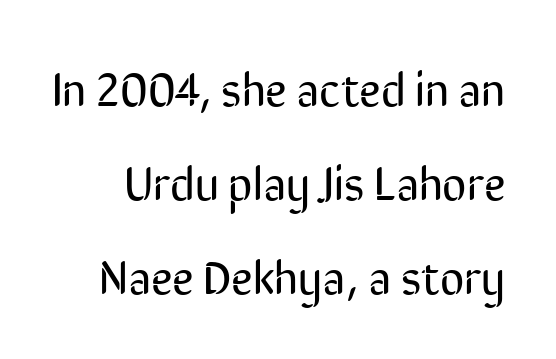
{"serif": "no", "italic": "no", "bold": "no", "weight": "regular", "width": "condensed", "stroke_contrast": "low", "x_height": "medium", "monospaced": "no", "underline": "no", "line_spacing": "loose", "line_spacing_ratio": 2.0, "letter_spacing": "normal", "letter_spacing_em": 0.0, "glyph_px": 47}
